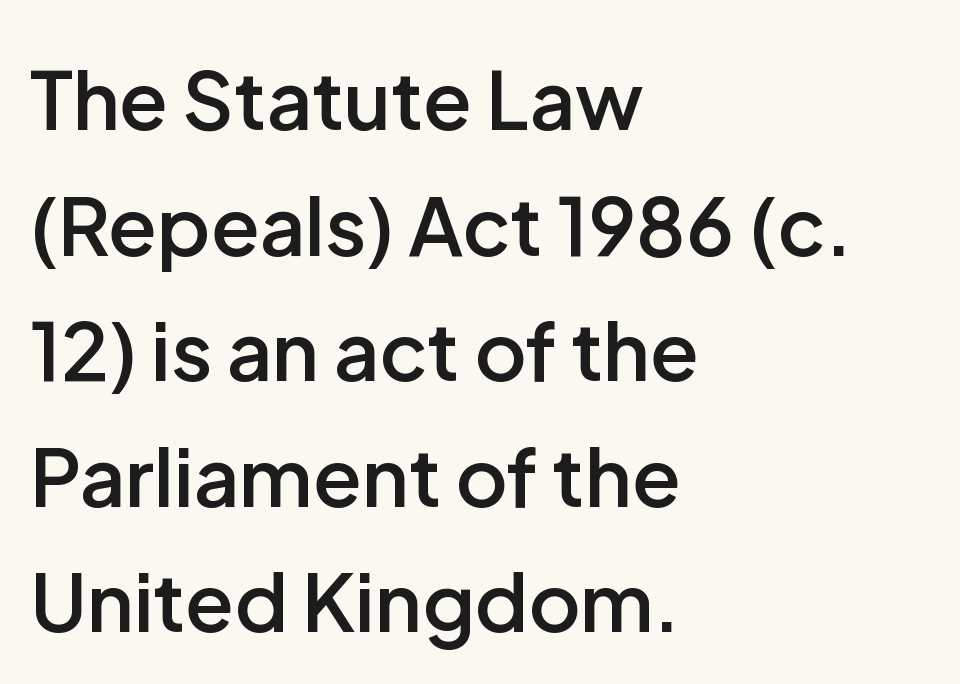
Beneath every word, the page is bare. The paragraph has a hard left edge and a soft right edge. The rendering uses a moderate line-height, typical for paragraphs. Do the letters lean? They stand straight.
